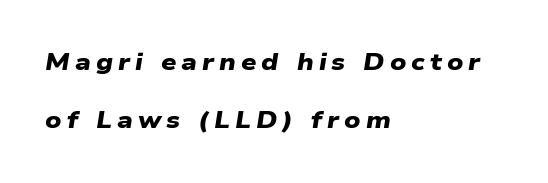
{"bold": "yes", "underline": "no", "align": "left", "line_spacing": "loose", "line_spacing_ratio": 2.42, "letter_spacing": "wide", "letter_spacing_em": 0.21, "glyph_px": 24}
